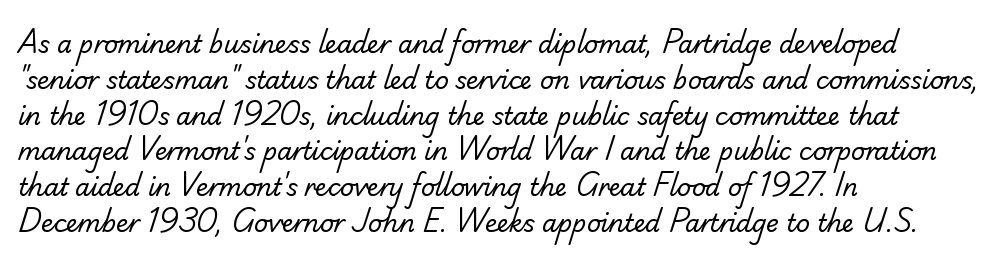
The weight tops out at a normal text grade. Rows of type keep a routine distance in the vertical direction. Underlining? Definitely not there. You could call the tracking neutral — neither tight nor loose.
